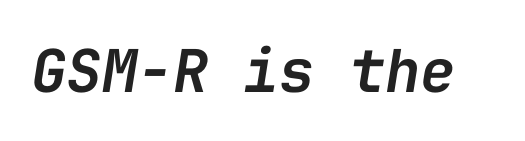
The image shows 59 px semibold type, italic (leaning right), monospaced; set normal letter spacing, not underlined; low stroke contrast and a medium x-height.
